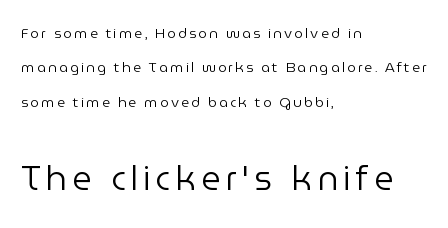
{"serif": "no", "italic": "no", "bold": "no", "weight": "regular", "width": "normal", "stroke_contrast": "low", "x_height": "medium", "monospaced": "no", "underline": "no", "align": "left", "line_spacing": "loose", "line_spacing_ratio": 2.45, "larger_block": "second", "size_ratio": 2.43, "glyph_px": 34}
